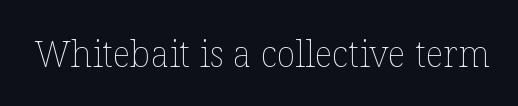
Quick note: underline off. This sample uses an upright cut, with every glyph sitting square on the baseline. Students, note that the glyphs here touch the page at normal intervals. The letters advance in unequal steps, a hallmark of proportional type. Stroke mass is kept to a normal reading level or below.
